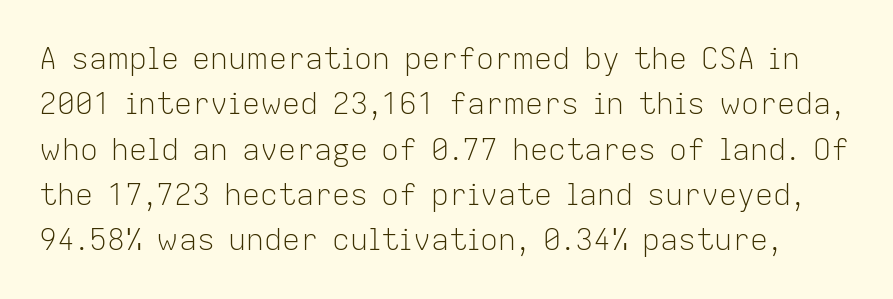
Posture: vertical. Vertical spacing — default. Each stroke keeps to a modest, everyday thickness or less. The characters display no serif detailing; their extremities are plain. Compared with typical body copy, the letter spacing here is the same. The gap between lines stays unmarked.
